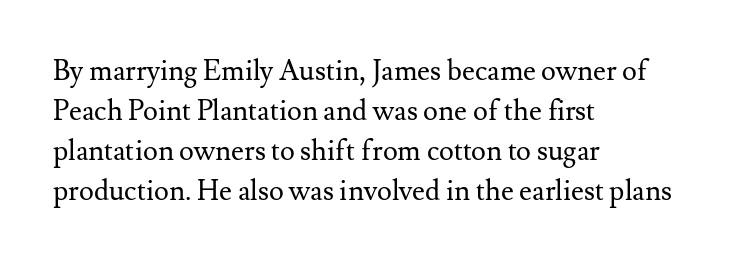
The image shows 28 px regular-weight serif type, upright; set left-aligned, normal line spacing (1.43x), normal letter spacing, not underlined; medium stroke contrast and a small x-height.
